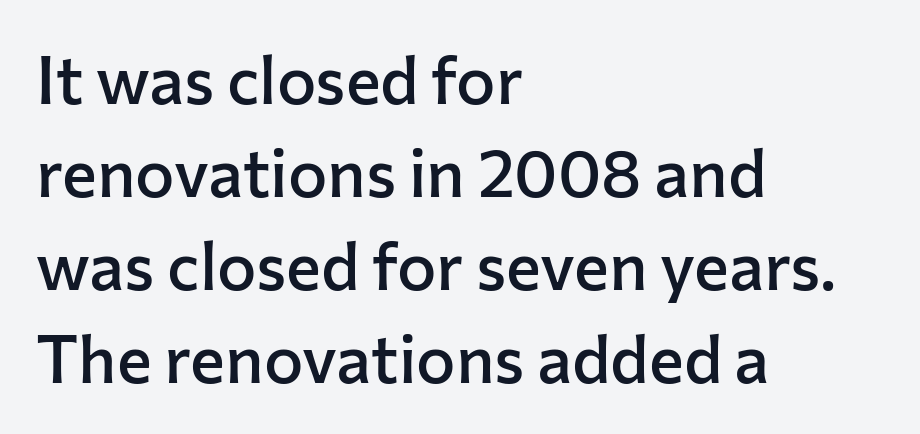
The image shows 66 px semibold sans-serif type, upright; set left-aligned, normal line spacing (1.41x), normal letter spacing, not underlined; low stroke contrast and a medium x-height.
